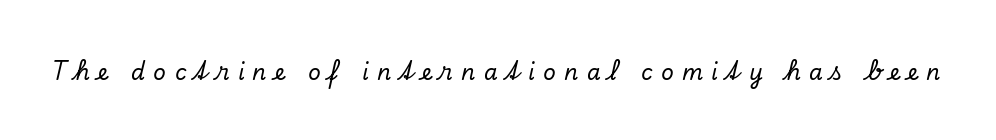
The image shows 22 px text type, italic (leaning right); set unusually wide letter spacing (+0.38 em), not underlined.
